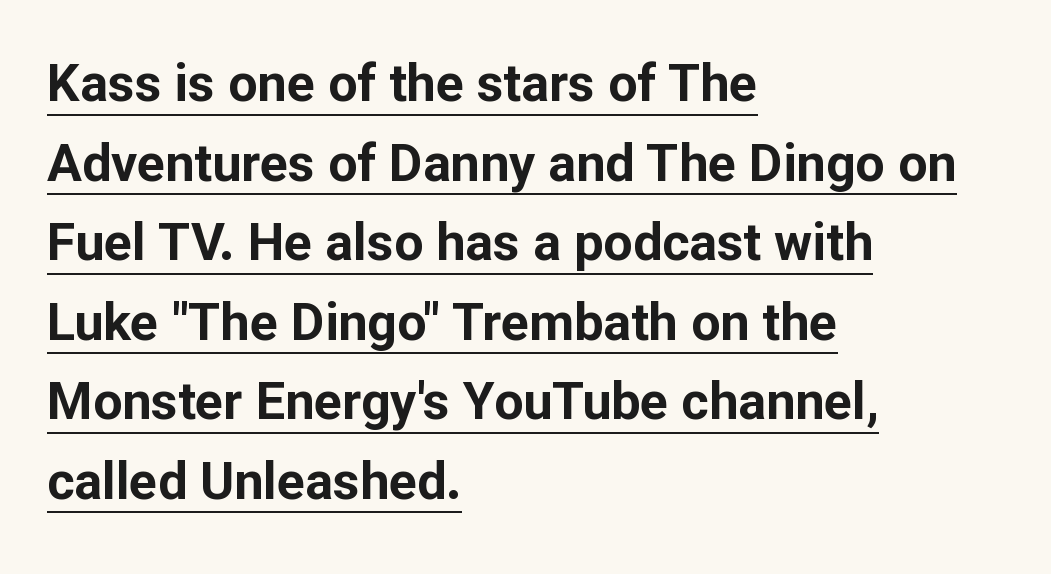
The lettering holds an erect, upright posture throughout. The text was rendered using a sans face with plain stroke endings. Character widths vary here, with narrow letters taking less room than wide ones. Plenty of ink on the page — the face is bold. This rendering features underlined lettering.
